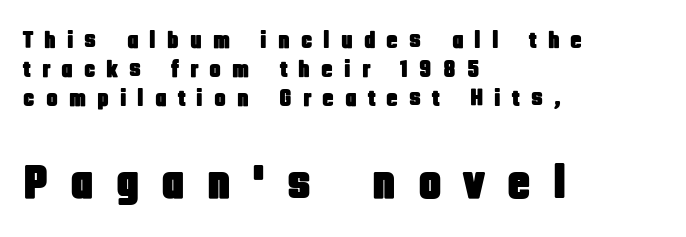
Q: Is the text italic (slanted)? A: No, it is upright.
Q: Is the typeface a serif or a sans-serif typeface? A: Sans-serif.
Q: Is the text underlined? A: No.
Q: How is the paragraph aligned? A: Left-aligned.
Q: Is the spacing between letters normal or unusually wide? A: Unusually wide.
Q: Which block of text is set in a larger size, the first (top) or the second (bottom)? A: The second (bottom) one.
Q: Width (condensed, normal, or wide)? A: Condensed.
Q: Stroke contrast? A: Low.
Q: x-height? A: Large.
Q: Monospaced? A: No.
